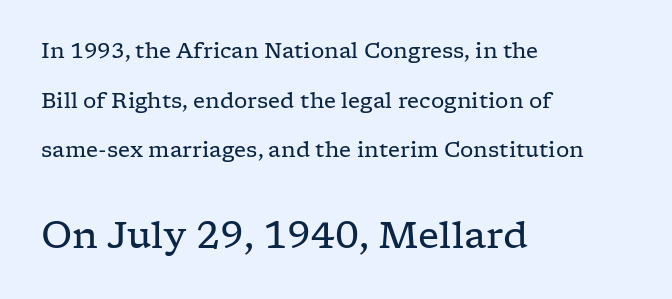
Q: Is the text bold? A: No.
Q: Is the text italic (slanted)? A: No, it is upright.
Q: Is the typeface a serif or a sans-serif typeface? A: Serif.
Q: Is the text underlined? A: No.
Q: How is the paragraph aligned? A: Left-aligned.
Q: Is the spacing between letters normal or unusually wide? A: Normal.
Q: Is the spacing between lines tight, normal or loose? A: Loose.
Q: Which block of text is set in a larger size, the first (top) or the second (bottom)? A: The second (bottom) one.
Q: Width (condensed, normal, or wide)? A: Wide.
Q: Stroke contrast? A: Low.
Q: x-height? A: Medium.
Q: Monospaced? A: No.
